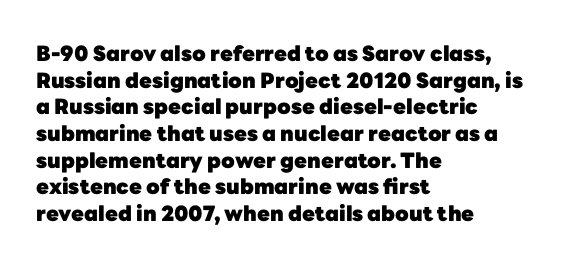
Honestly, the row spacing looks completely unremarkable. Posture: upright roman. Plenty of ink on the page — the face is bold. Typeset ragged right — the left edge is the straight one.
